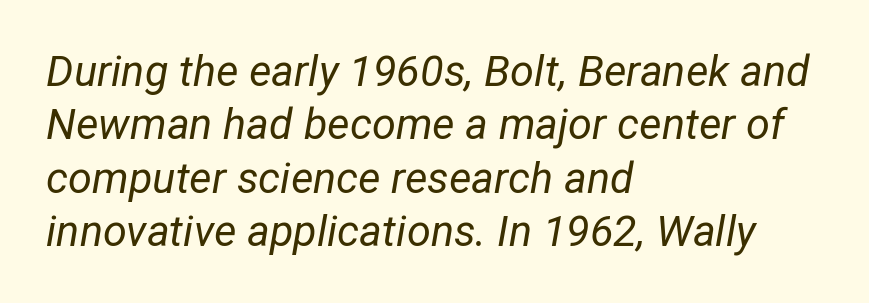
The image shows 43 px regular-weight type, italic (leaning right); set left-aligned, line spacing 1.24x, normal letter spacing, not underlined; low stroke contrast and a medium x-height.
